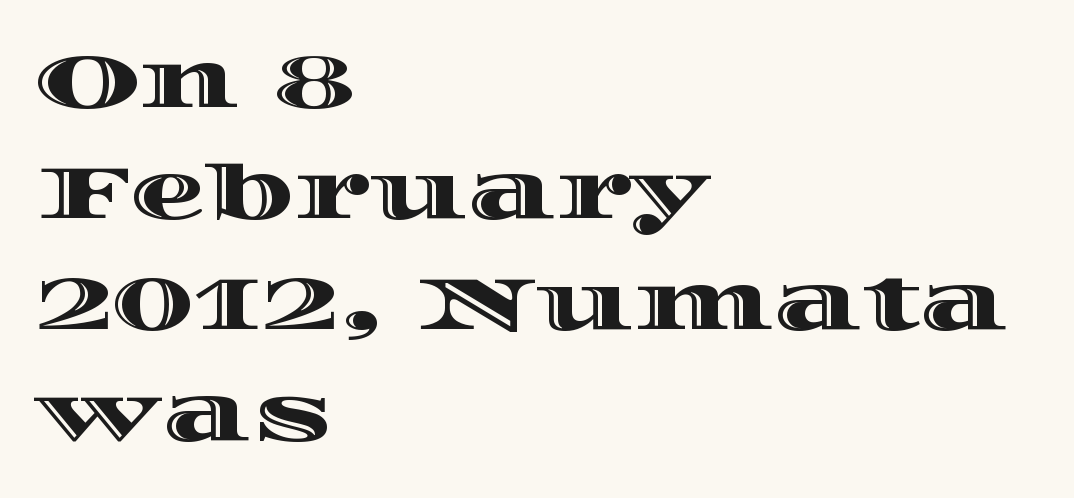
The image shows 76 px wide type, upright; set left-aligned, normal line spacing (1.46x), normal letter spacing, not underlined; a large x-height.
